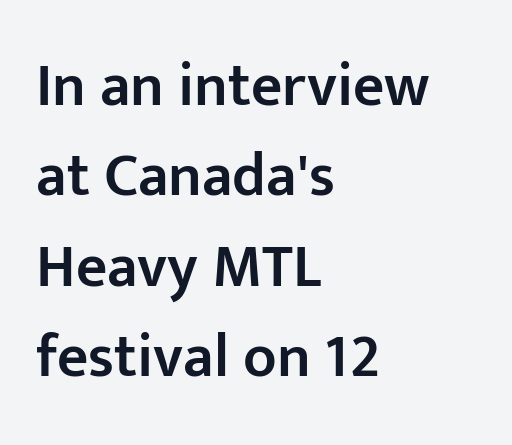
{"serif": "no", "italic": "no", "bold": "semi", "weight": "semibold", "width": "normal", "stroke_contrast": "low", "x_height": "medium", "monospaced": "no", "underline": "no", "align": "left", "line_spacing": "normal", "line_spacing_ratio": 1.48, "letter_spacing": "normal", "letter_spacing_em": 0.0, "glyph_px": 61}
